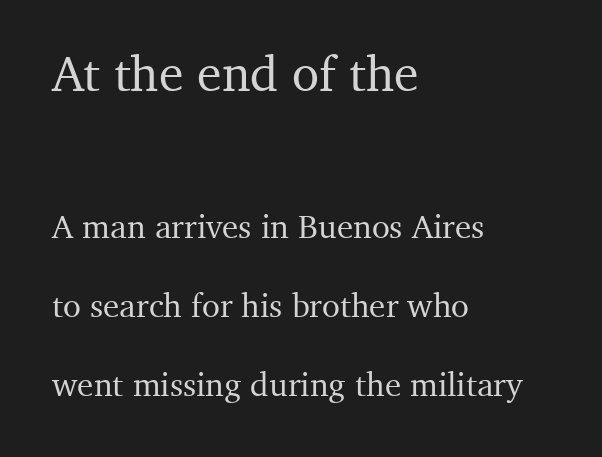
The image shows 50 px serif type, upright; set left-aligned, loose line spacing (2.4x), normal letter spacing, not underlined; the first (top) block is 1.52x larger; medium stroke contrast and a medium x-height.
